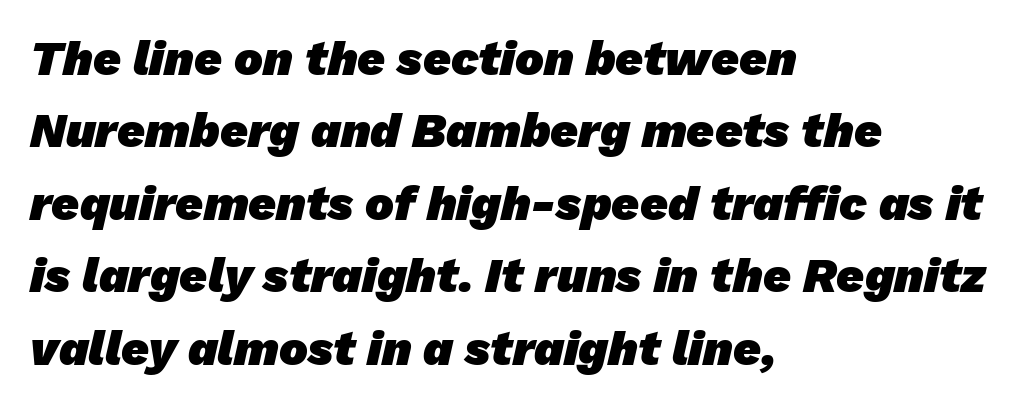
Q: Is the text bold? A: Yes.
Q: Is the typeface a serif or a sans-serif typeface? A: Sans-serif.
Q: Is the text underlined? A: No.
Q: How is the paragraph aligned? A: Left-aligned.
Q: Is the spacing between letters normal or unusually wide? A: Normal.
Q: Is the spacing between lines tight, normal or loose? A: Normal.
Q: Width (condensed, normal, or wide)? A: Normal.
Q: Stroke contrast? A: Low.
Q: x-height? A: Medium.
Q: Monospaced? A: No.
